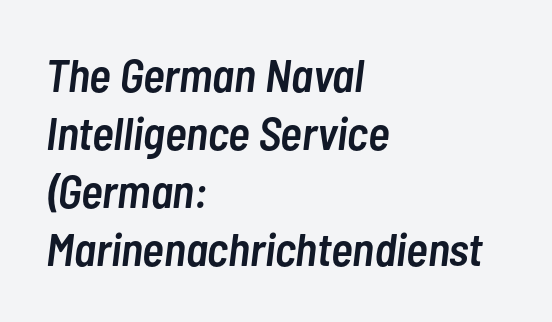
The image shows 46 px semibold, condensed type, italic (leaning right); set left-aligned, normal line spacing (1.26x), normal letter spacing, not underlined; low stroke contrast and a medium x-height.
